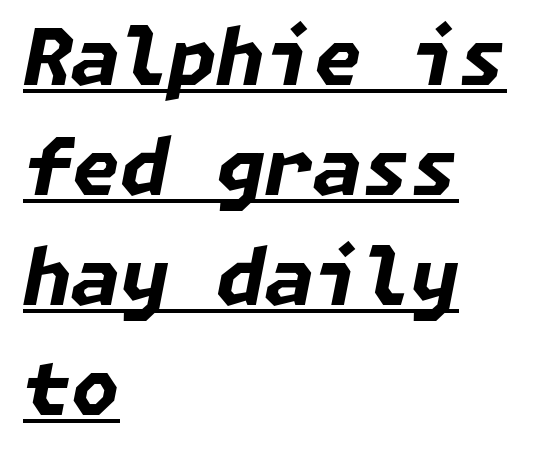
The image shows 78 px bold type, italic (leaning right); set left-aligned, normal line spacing (1.41x), normal letter spacing, underlined; low stroke contrast and a medium x-height.
